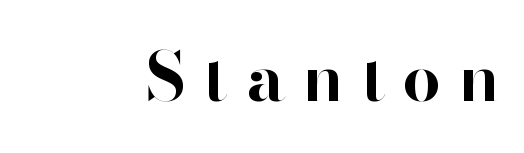
{"serif": "no", "italic": "no", "bold": "yes", "weight": "bold", "width": "normal", "stroke_contrast": "high", "x_height": "small", "monospaced": "no", "underline": "no", "align": "right", "letter_spacing": "wide", "letter_spacing_em": 0.26, "glyph_px": 67}
